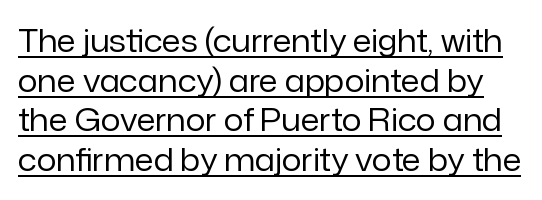
Every character sits straight up, as roman type does. The lines sit at an ordinary, default distance from one another. The passage shown is typed in a proportional face where columns would drift. Observe the absence of serifs on each vertical stroke in this sample. The string is rendered with underlining switched on.
